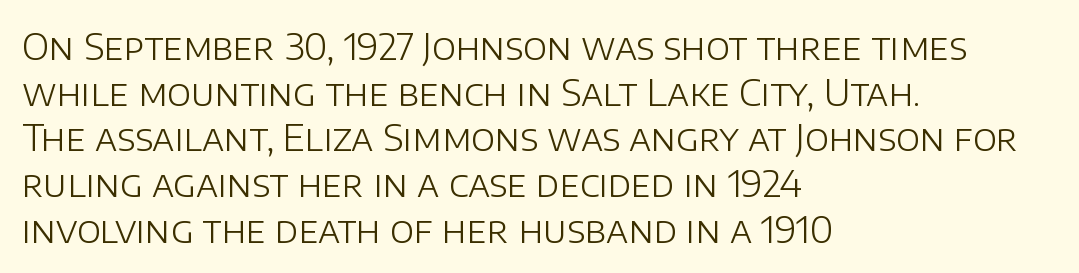
Q: Is the text bold? A: No.
Q: Is the text italic (slanted)? A: No, it is upright.
Q: Is the typeface a serif or a sans-serif typeface? A: Sans-serif.
Q: Is the text underlined? A: No.
Q: How is the paragraph aligned? A: Left-aligned.
Q: Is the spacing between letters normal or unusually wide? A: Normal.
Q: Is the spacing between lines tight, normal or loose? A: Normal.
Q: Width (condensed, normal, or wide)? A: Normal.
Q: Stroke contrast? A: Low.
Q: x-height? A: Large.
Q: Monospaced? A: No.
